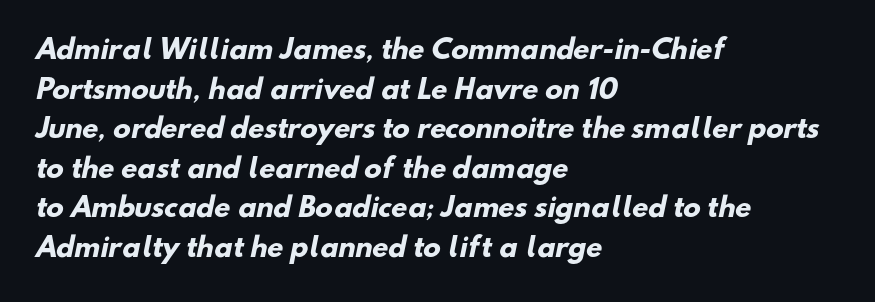
{"bold": "yes", "underline": "no", "align": "left", "line_spacing": "normal", "line_spacing_ratio": 1.52, "letter_spacing": "normal", "letter_spacing_em": 0.0, "glyph_px": 26}
